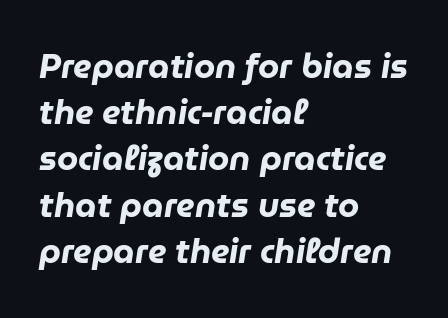
Compared with a centered layout, this one pins lines to the left instead. Heft: maximum for text — a bold. This rendering features lettering with no underline. The specimen reads as italic at a glance. Leading matches the norm, producing a regular column.
